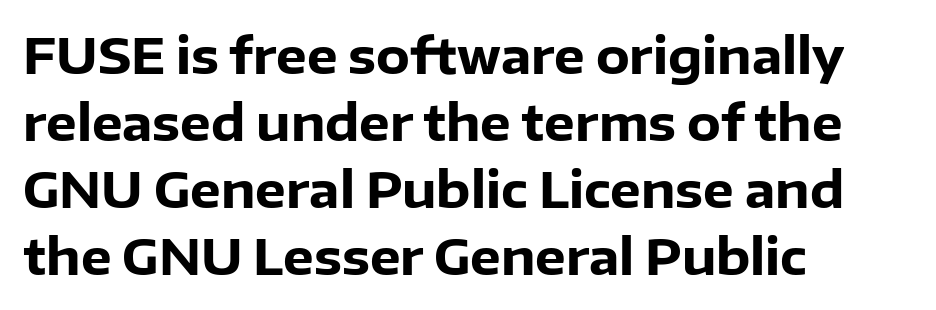
Q: Is the text bold? A: Yes.
Q: Is the text italic (slanted)? A: No, it is upright.
Q: Is the typeface a serif or a sans-serif typeface? A: Sans-serif.
Q: Is the text underlined? A: No.
Q: How is the paragraph aligned? A: Left-aligned.
Q: Is the spacing between letters normal or unusually wide? A: Normal.
Q: Is the spacing between lines tight, normal or loose? A: Normal.
Q: Width (condensed, normal, or wide)? A: Normal.
Q: Stroke contrast? A: Low.
Q: x-height? A: Medium.
Q: Monospaced? A: No.
